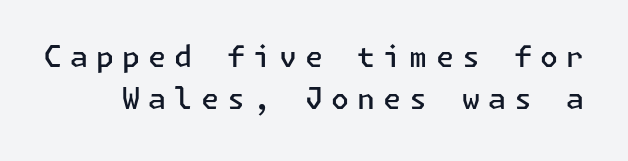
The image shows 29 px semibold sans-serif type, upright; set normal line spacing (1.46x), unusually wide letter spacing (+0.28 em), not underlined; low stroke contrast and a medium x-height.
